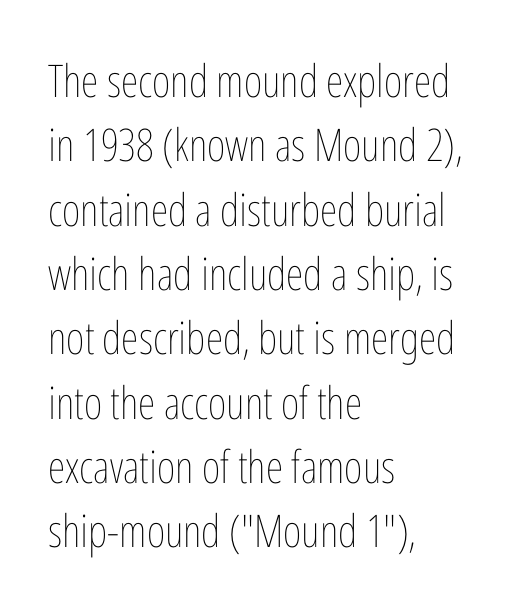
The image shows 45 px thin, condensed type, upright; set left-aligned, normal line spacing (1.43x), normal letter spacing, not underlined; low stroke contrast and a medium x-height.
